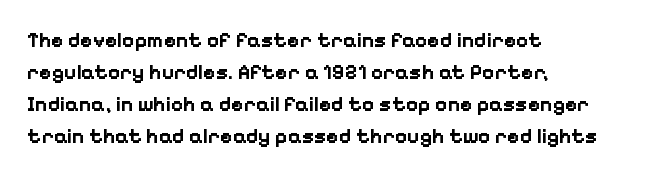
The image shows 21 px bold type, upright; set left-aligned, normal line spacing (1.53x), normal letter spacing, not underlined.
